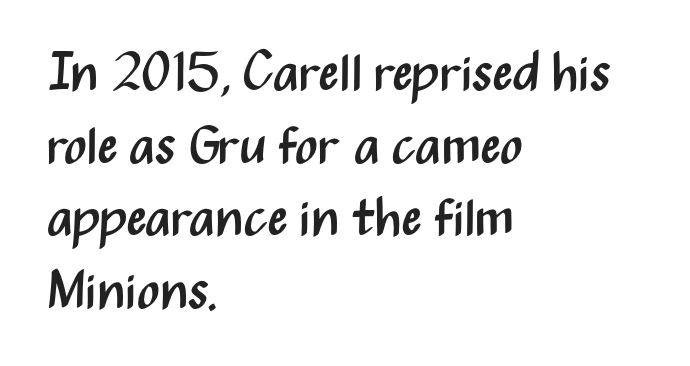
The strokes carry an ordinary text weight at most. Upright lettering throughout. Short and long lines alike share a common starting point at left. Proportional: the letters do not fall into vertical columns.
